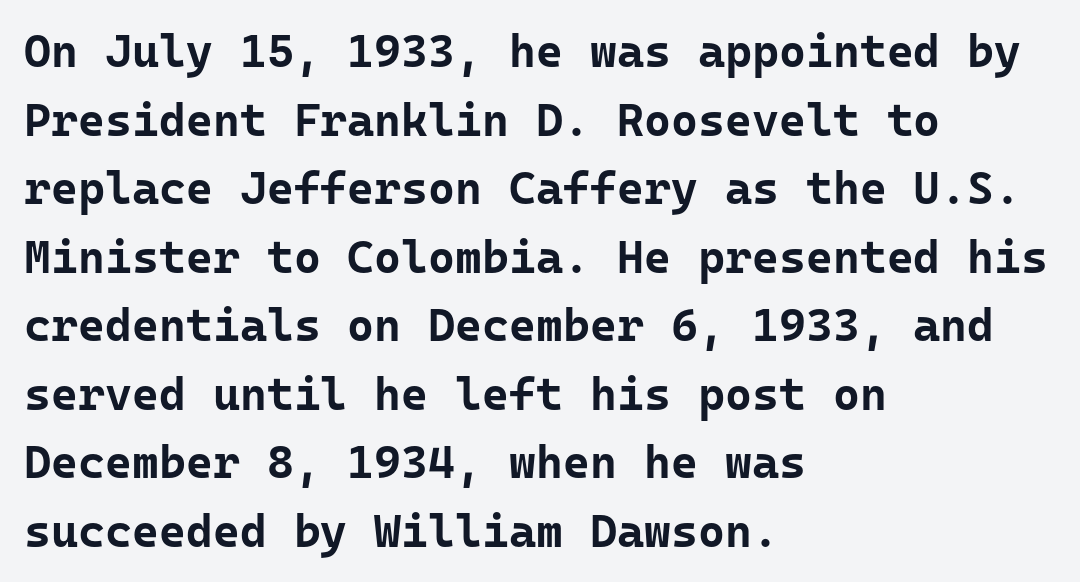
The image shows 46 px bold sans-serif type, upright, monospaced; set left-aligned, normal line spacing (1.49x), normal letter spacing, not underlined; low stroke contrast and a medium x-height.
